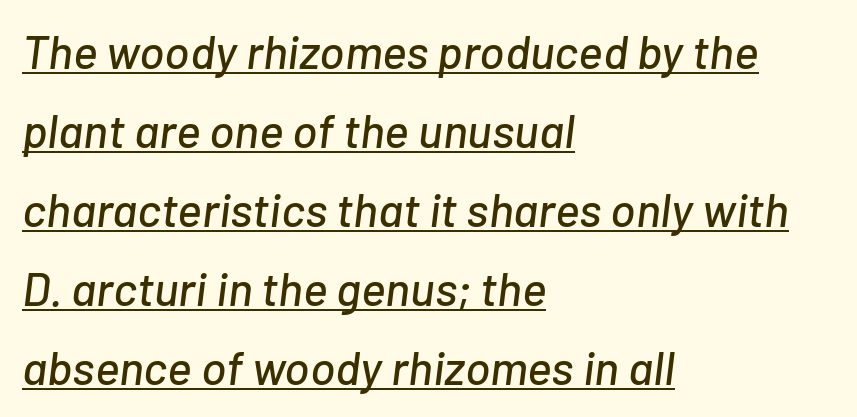
Q: Is the text italic (slanted)? A: Yes, it leans right by about 7 degrees.
Q: Is the text underlined? A: Yes.
Q: How is the paragraph aligned? A: Left-aligned.
Q: Is the spacing between letters normal or unusually wide? A: Normal.
Q: Is the spacing between lines tight, normal or loose? A: Normal.
Q: Width (condensed, normal, or wide)? A: Normal.
Q: Stroke contrast? A: Low.
Q: x-height? A: Medium.
Q: Monospaced? A: No.
